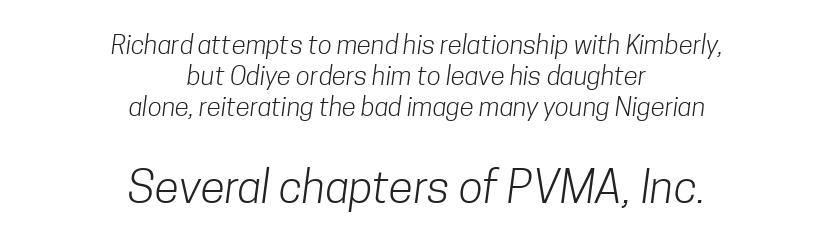
Q: Is the text bold? A: No.
Q: Is the typeface a serif or a sans-serif typeface? A: Sans-serif.
Q: Is the text underlined? A: No.
Q: How is the paragraph aligned? A: Centered.
Q: Is the spacing between letters normal or unusually wide? A: Normal.
Q: Which block of text is set in a larger size, the first (top) or the second (bottom)? A: The second (bottom) one.
Q: Width (condensed, normal, or wide)? A: Condensed.
Q: Stroke contrast? A: Low.
Q: x-height? A: Medium.
Q: Monospaced? A: No.
